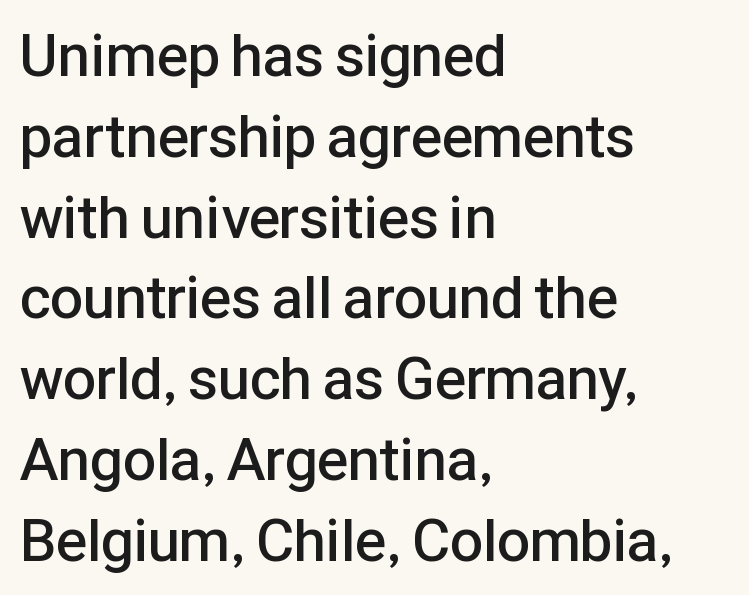
The image shows 59 px semibold sans-serif type, upright; set left-aligned, normal line spacing (1.37x), normal letter spacing, not underlined; low stroke contrast and a medium x-height.
